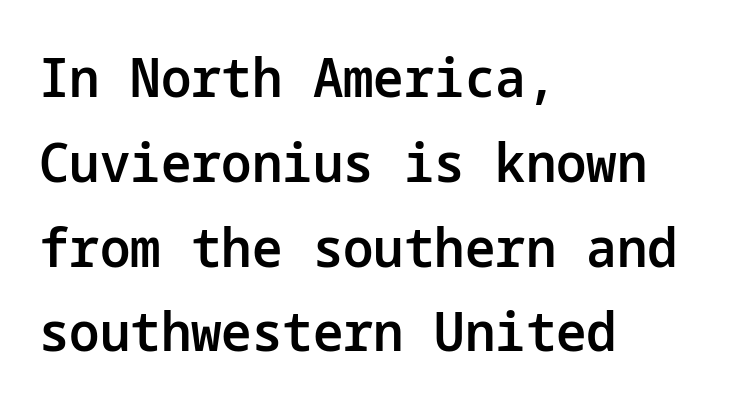
{"serif": "no", "italic": "no", "bold": "semi", "weight": "semibold", "width": "normal", "stroke_contrast": "low", "x_height": "medium", "underline": "no", "align": "left", "line_spacing": "normal", "line_spacing_ratio": 1.57, "letter_spacing": "normal", "letter_spacing_em": 0.0, "glyph_px": 54}
